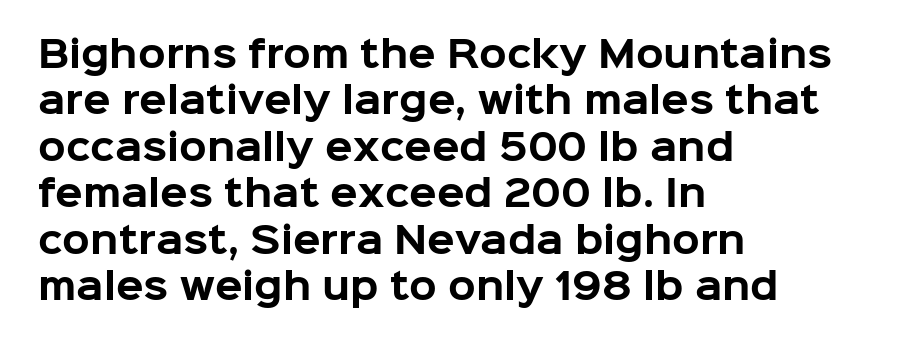
Q: Is the text bold? A: Yes.
Q: Is the text italic (slanted)? A: No, it is upright.
Q: Is the typeface a serif or a sans-serif typeface? A: Sans-serif.
Q: Is the text underlined? A: No.
Q: How is the paragraph aligned? A: Left-aligned.
Q: Is the spacing between letters normal or unusually wide? A: Normal.
Q: Is the spacing between lines tight, normal or loose? A: Normal.
Q: Width (condensed, normal, or wide)? A: Normal.
Q: Stroke contrast? A: Low.
Q: x-height? A: Medium.
Q: Monospaced? A: No.
